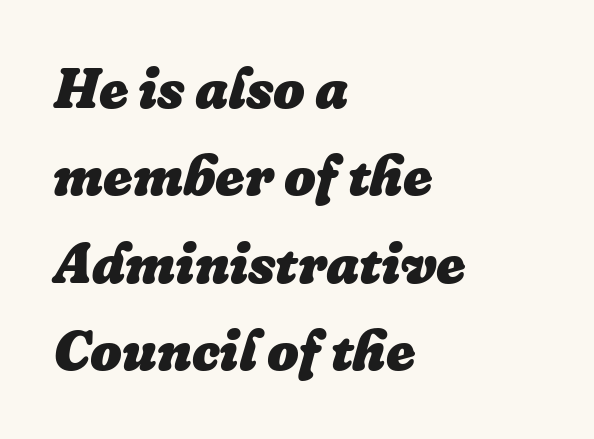
Do the characters align in a grid? No, the font is proportional. Spacing between characters is what you'd get straight out of the box. Heavy, bold letterforms. Style check: oblique.
